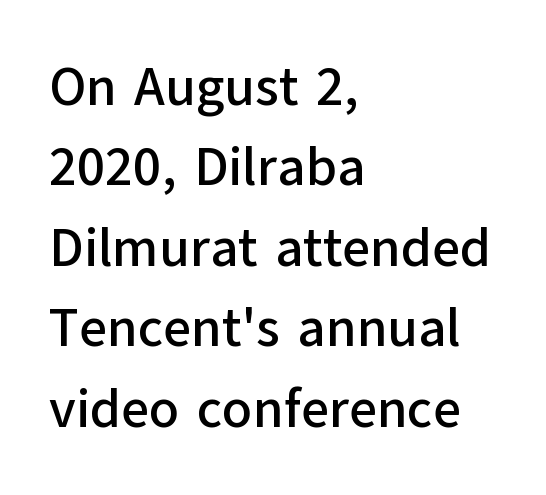
The image shows 54 px sans-serif type, upright; set left-aligned, normal line spacing (1.49x), normal letter spacing, not underlined; low stroke contrast and a medium x-height.
